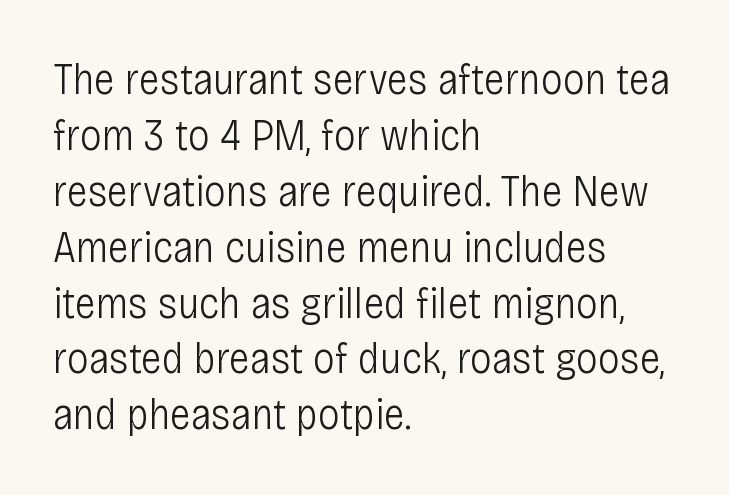
The image shows 44 px light, condensed sans-serif type, upright; set left-aligned, normal line spacing (1.27x), normal letter spacing, not underlined; low stroke contrast and a large x-height.
